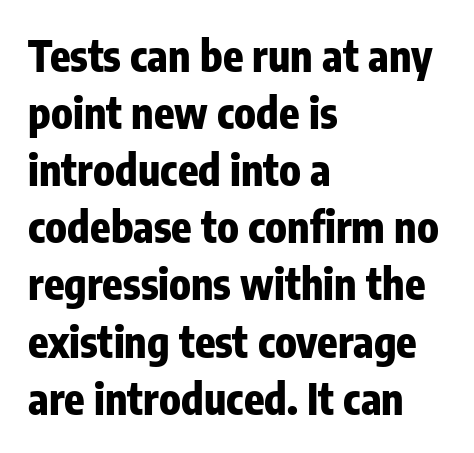
{"serif": "no", "italic": "no", "bold": "yes", "weight": "heavy", "width": "condensed", "stroke_contrast": "low", "x_height": "medium", "monospaced": "no", "underline": "no", "align": "left", "line_spacing": "normal", "line_spacing_ratio": 1.36, "letter_spacing": "normal", "letter_spacing_em": 0.0, "glyph_px": 42}
